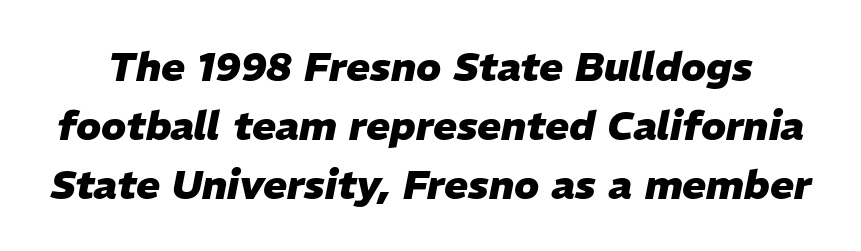
{"italic": "yes", "lean": "right", "slant_degrees": 11, "bold": "yes", "weight": "heavy", "width": "normal", "stroke_contrast": "low", "x_height": "medium", "monospaced": "no", "underline": "no", "line_spacing": "normal", "line_spacing_ratio": 1.47, "letter_spacing": "normal", "letter_spacing_em": 0.0, "glyph_px": 40}
